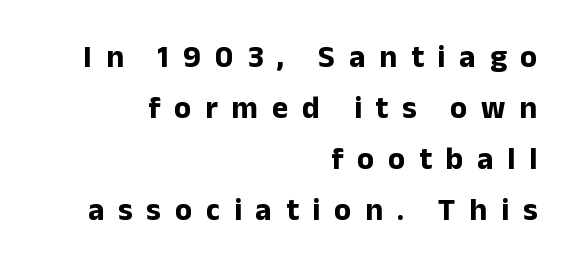
Q: Is the text bold? A: Yes.
Q: Is the text italic (slanted)? A: No, it is upright.
Q: Is the typeface a serif or a sans-serif typeface? A: Sans-serif.
Q: Is the text underlined? A: No.
Q: How is the paragraph aligned? A: Right-aligned.
Q: Is the spacing between letters normal or unusually wide? A: Unusually wide.
Q: Is the spacing between lines tight, normal or loose? A: Normal.
Q: Width (condensed, normal, or wide)? A: Normal.
Q: Stroke contrast? A: Low.
Q: x-height? A: Medium.
Q: Monospaced? A: No.
